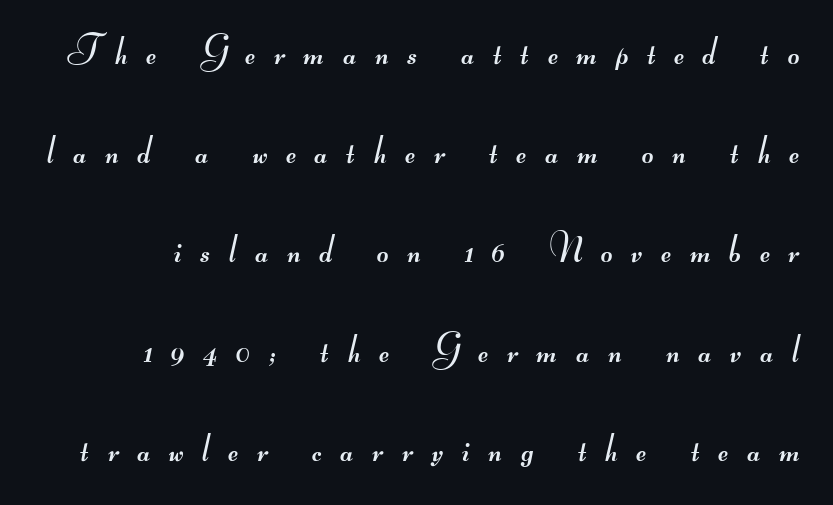
Q: Is the text bold? A: No.
Q: Is the typeface a serif or a sans-serif typeface? A: Sans-serif.
Q: Is the text underlined? A: No.
Q: Is the spacing between letters normal or unusually wide? A: Unusually wide.
Q: Is the spacing between lines tight, normal or loose? A: Loose.
Q: Width (condensed, normal, or wide)? A: Wide.
Q: Stroke contrast? A: Medium.
Q: Monospaced? A: No.
